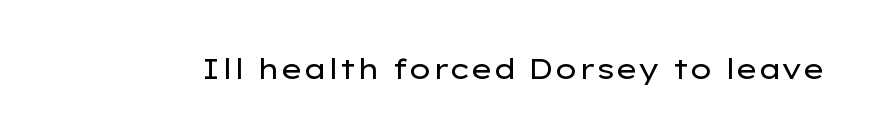
{"serif": "no", "italic": "no", "bold": "no", "weight": "regular", "width": "wide", "stroke_contrast": "low", "x_height": "medium", "monospaced": "no", "underline": "no", "letter_spacing": "normal", "letter_spacing_em": 0.0, "glyph_px": 28}
